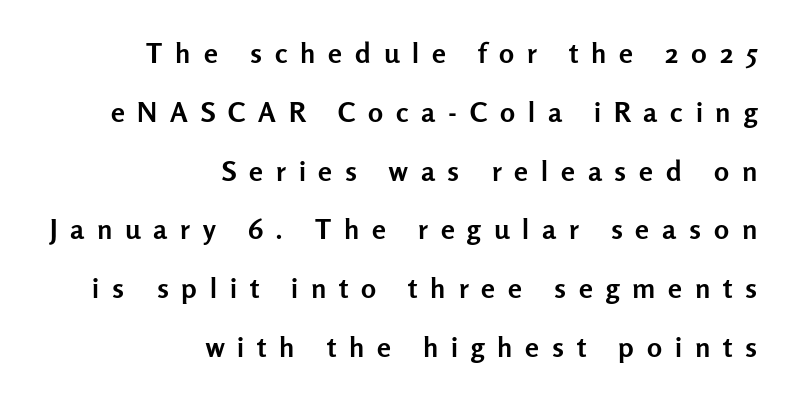
{"serif": "no", "italic": "no", "bold": "yes", "weight": "semibold", "width": "normal", "stroke_contrast": "low", "x_height": "medium", "monospaced": "no", "underline": "no", "align": "right", "line_spacing": "loose", "line_spacing_ratio": 2.1, "letter_spacing": "wide", "letter_spacing_em": 0.46, "glyph_px": 28}
